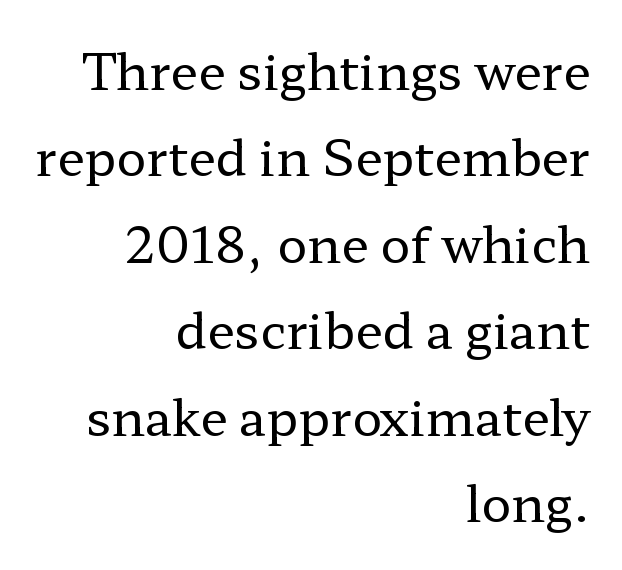
Q: Is the text bold? A: No.
Q: Is the text italic (slanted)? A: No, it is upright.
Q: Is the typeface a serif or a sans-serif typeface? A: Serif.
Q: Is the text underlined? A: No.
Q: How is the paragraph aligned? A: Right-aligned.
Q: Is the spacing between letters normal or unusually wide? A: Normal.
Q: Width (condensed, normal, or wide)? A: Wide.
Q: Stroke contrast? A: Low.
Q: x-height? A: Medium.
Q: Monospaced? A: No.
